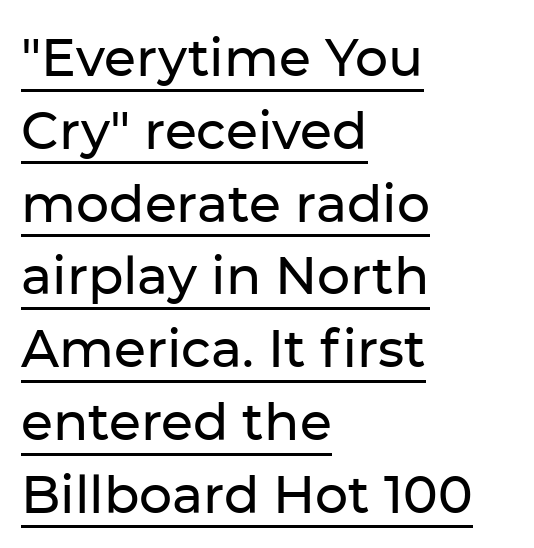
Is this a fixed-width face? No — the glyphs have proportional, varying widths. The typesetter chose a ragged-right arrangement here. A sans-serif font was chosen for this passage. Each line of the rendering has a horizontal stroke beneath the glyphs. Nothing unusual about the tracking: characters are spaced as the font intends. Students, observe: this is what conventionally led text looks like.
